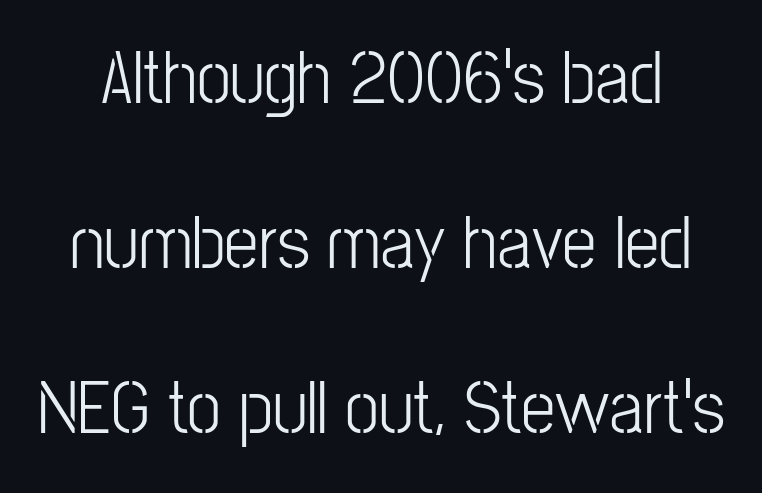
Q: Is the text bold? A: No.
Q: Is the text italic (slanted)? A: No, it is upright.
Q: Is the typeface a serif or a sans-serif typeface? A: Sans-serif.
Q: Is the text underlined? A: No.
Q: Is the spacing between letters normal or unusually wide? A: Normal.
Q: Is the spacing between lines tight, normal or loose? A: Loose.
Q: Width (condensed, normal, or wide)? A: Condensed.
Q: Stroke contrast? A: Low.
Q: x-height? A: Medium.
Q: Monospaced? A: No.
